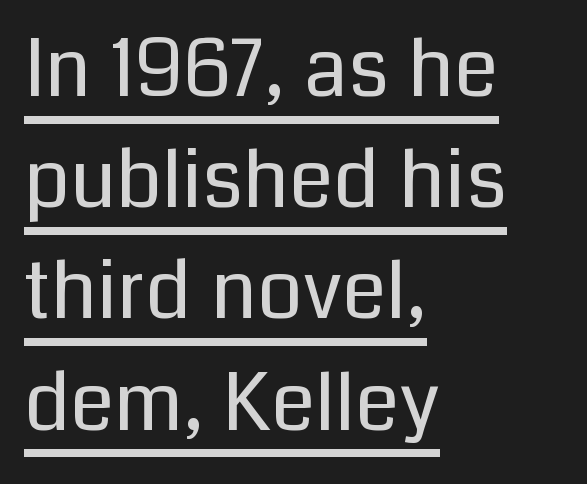
Q: Is the text bold? A: No.
Q: Is the text italic (slanted)? A: No, it is upright.
Q: Is the typeface a serif or a sans-serif typeface? A: Sans-serif.
Q: Is the text underlined? A: Yes.
Q: How is the paragraph aligned? A: Left-aligned.
Q: Is the spacing between letters normal or unusually wide? A: Normal.
Q: Is the spacing between lines tight, normal or loose? A: Normal.
Q: Width (condensed, normal, or wide)? A: Normal.
Q: Stroke contrast? A: Low.
Q: x-height? A: Medium.
Q: Monospaced? A: No.
